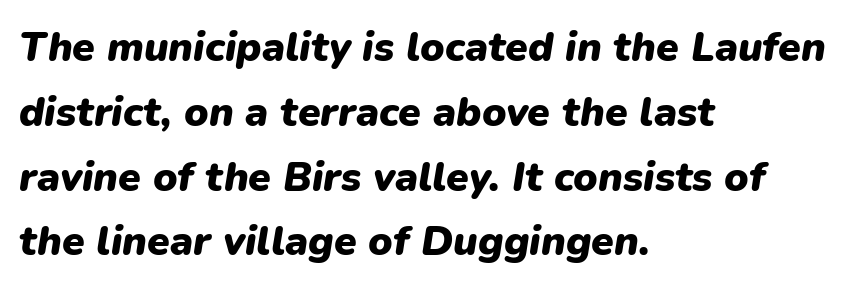
The image shows 41 px heavy type, italic (leaning right); set left-aligned, normal line spacing (1.58x), normal letter spacing, not underlined; low stroke contrast and a medium x-height.
